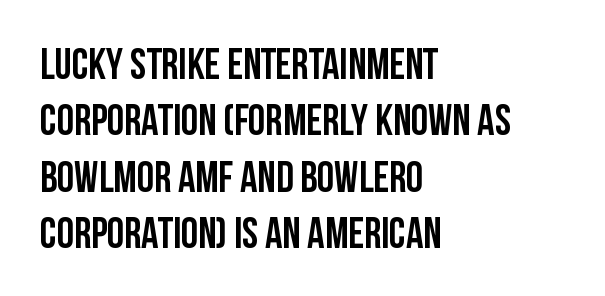
Proportional: the letters do not fall into vertical columns. Evenly set lines give the paragraph a standard silhouette. Bold? Absolutely — the strokes are thick and heavy. No extra tracking has been applied to these lines. Only glyphs here, with clear space below each row.
